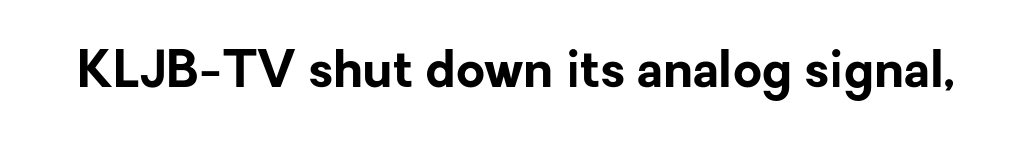
{"serif": "no", "italic": "no", "bold": "yes", "weight": "bold", "width": "normal", "stroke_contrast": "low", "x_height": "medium", "monospaced": "no", "underline": "no", "letter_spacing": "normal", "letter_spacing_em": 0.0, "glyph_px": 50}
